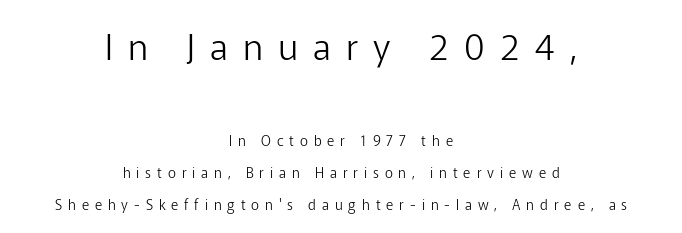
{"serif": "no", "italic": "no", "bold": "no", "weight": "light", "width": "normal", "stroke_contrast": "low", "x_height": "medium", "monospaced": "no", "underline": "no", "align": "center", "line_spacing": "loose", "line_spacing_ratio": 2.28, "letter_spacing": "wide", "letter_spacing_em": 0.42, "larger_block": "first", "size_ratio": 2.57, "glyph_px": 36}
